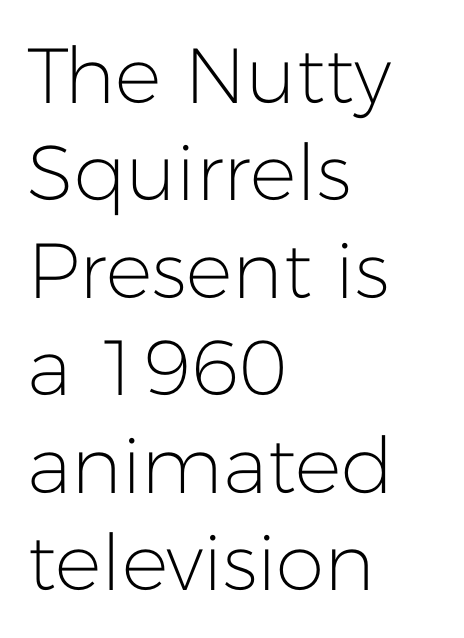
{"serif": "no", "italic": "no", "bold": "no", "weight": "light", "width": "normal", "stroke_contrast": "low", "x_height": "medium", "monospaced": "no", "underline": "no", "align": "left", "line_spacing": "normal", "line_spacing_ratio": 1.25, "letter_spacing": "normal", "letter_spacing_em": 0.0, "glyph_px": 78}
